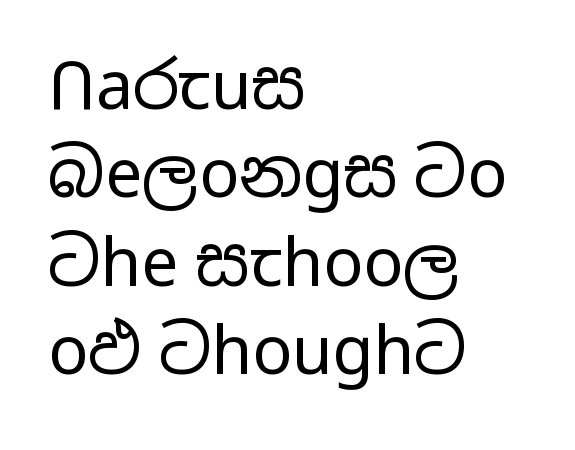
Lines of text with bare space underneath. Check where the strokes stop: nothing finishes them off — pure sans. No extra tracking has been applied to these lines. The lines are quadded left. Counters stay open thanks to moderate or lighter strokes.
